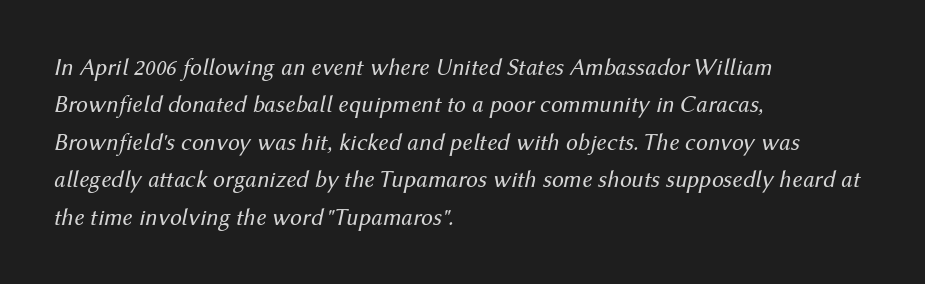
The image shows 24 px text type, italic (leaning right); set left-aligned, normal line spacing (1.56x), normal letter spacing, not underlined.
